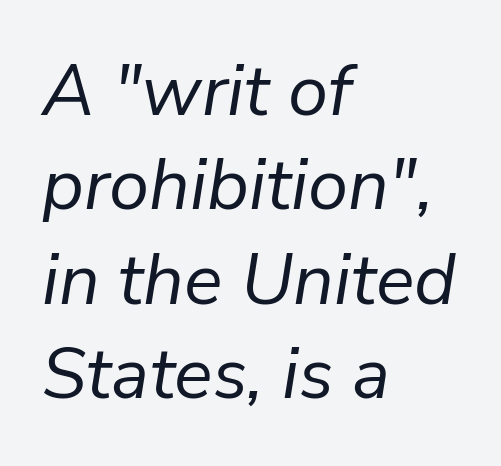
Q: Is the text bold? A: No.
Q: Is the text italic (slanted)? A: Yes, it leans right by about 9 degrees.
Q: Is the text underlined? A: No.
Q: How is the paragraph aligned? A: Left-aligned.
Q: Is the spacing between letters normal or unusually wide? A: Normal.
Q: Is the spacing between lines tight, normal or loose? A: Normal.
Q: Width (condensed, normal, or wide)? A: Normal.
Q: Stroke contrast? A: Low.
Q: x-height? A: Medium.
Q: Monospaced? A: No.
